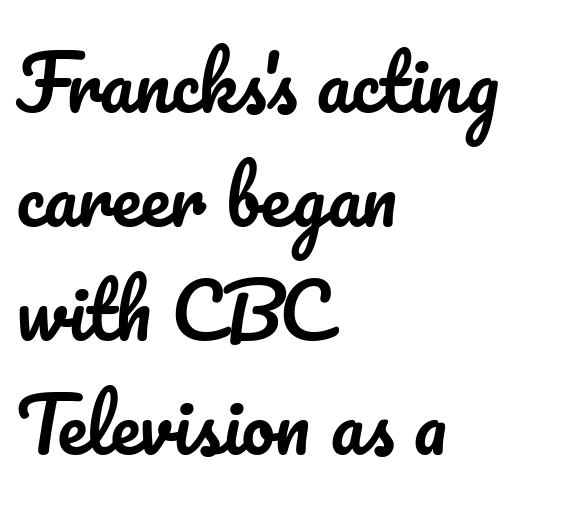
The image shows 74 px text type; set left-aligned, normal line spacing (1.54x), normal letter spacing, not underlined; low stroke contrast and a small x-height.
